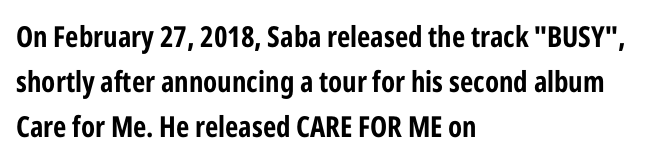
The image shows 29 px bold, condensed sans-serif type, upright; set left-aligned, normal line spacing (1.56x), normal letter spacing, not underlined; low stroke contrast and a medium x-height.
